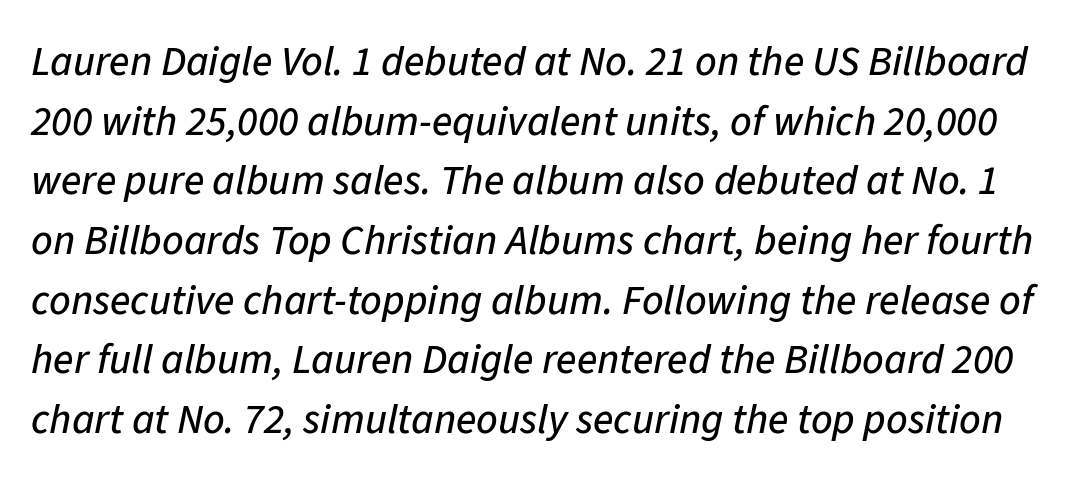
The image shows 42 px text type, italic (leaning right); set normal line spacing (1.42x), normal letter spacing, not underlined; low stroke contrast and a medium x-height.
